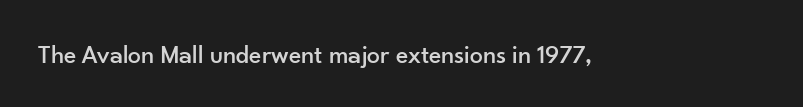
Q: Is the text italic (slanted)? A: No, it is upright.
Q: Is the text underlined? A: No.
Q: Is the spacing between letters normal or unusually wide? A: Normal.
